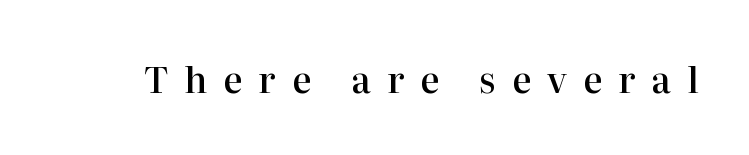
Q: Is the text bold? A: Semi-bold.
Q: Is the text italic (slanted)? A: No, it is upright.
Q: Is the typeface a serif or a sans-serif typeface? A: Serif.
Q: Is the text underlined? A: No.
Q: Is the spacing between letters normal or unusually wide? A: Unusually wide.
Q: Width (condensed, normal, or wide)? A: Normal.
Q: Stroke contrast? A: High.
Q: x-height? A: Medium.
Q: Monospaced? A: No.
